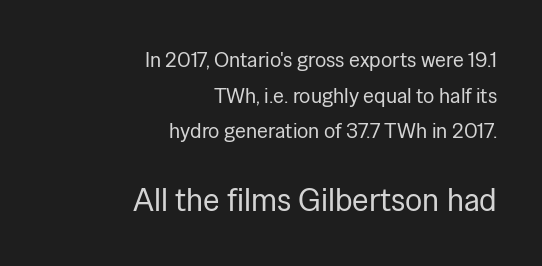
The image shows 32 px regular-weight sans-serif type, upright; set right-aligned, normal line spacing (1.7x), normal letter spacing, not underlined; the second (bottom) block is 1.52x larger; low stroke contrast and a medium x-height.
